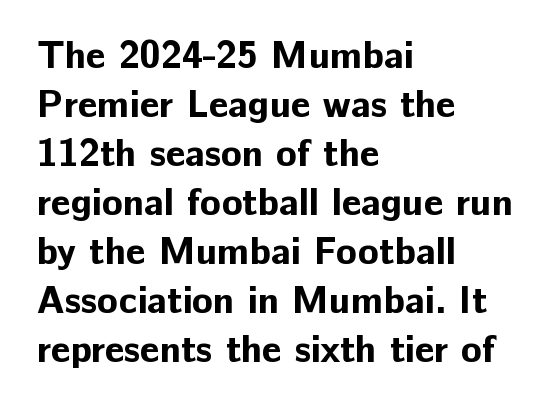
The image shows 38 px bold sans-serif type, upright; set left-aligned, normal line spacing (1.29x), normal letter spacing, not underlined; low stroke contrast and a medium x-height.
